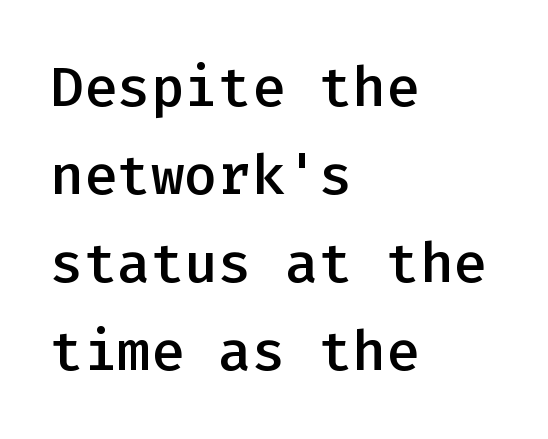
The image shows 56 px semibold sans-serif type, upright, monospaced; set left-aligned, normal line spacing (1.57x), normal letter spacing, not underlined; low stroke contrast and a medium x-height.
